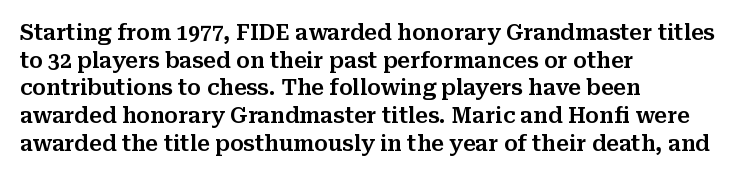
Q: Is the text italic (slanted)? A: No, it is upright.
Q: Is the text underlined? A: No.
Q: How is the paragraph aligned? A: Left-aligned.
Q: Is the spacing between letters normal or unusually wide? A: Normal.
Q: Is the spacing between lines tight, normal or loose? A: Normal.
